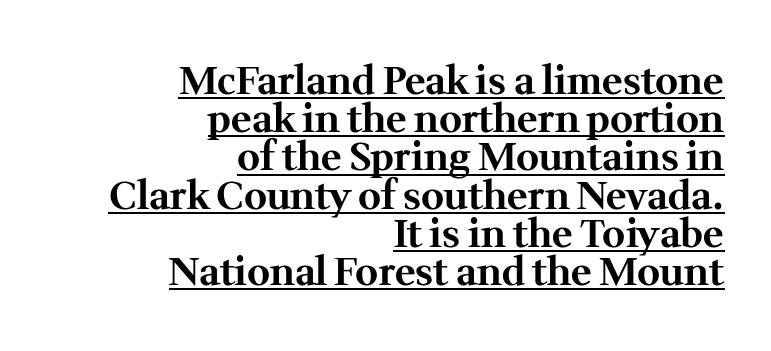
{"serif": "yes", "italic": "no", "bold": "yes", "weight": "bold", "width": "normal", "stroke_contrast": "medium", "x_height": "medium", "monospaced": "no", "underline": "yes", "align": "right", "line_spacing": "tight", "line_spacing_ratio": 0.98, "letter_spacing": "normal", "letter_spacing_em": 0.0, "glyph_px": 39}
